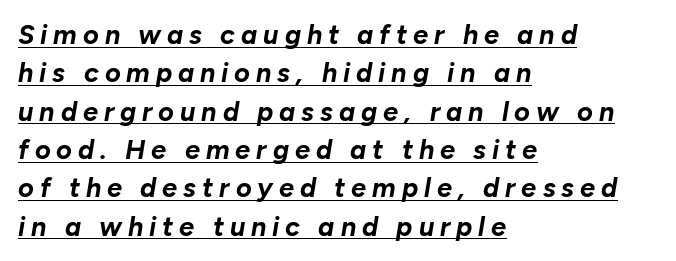
Q: Is the text bold? A: Yes.
Q: Is the text italic (slanted)? A: Yes, it leans right by about 10 degrees.
Q: Is the text underlined? A: Yes.
Q: How is the paragraph aligned? A: Left-aligned.
Q: Is the spacing between letters normal or unusually wide? A: Unusually wide.
Q: Is the spacing between lines tight, normal or loose? A: Normal.
